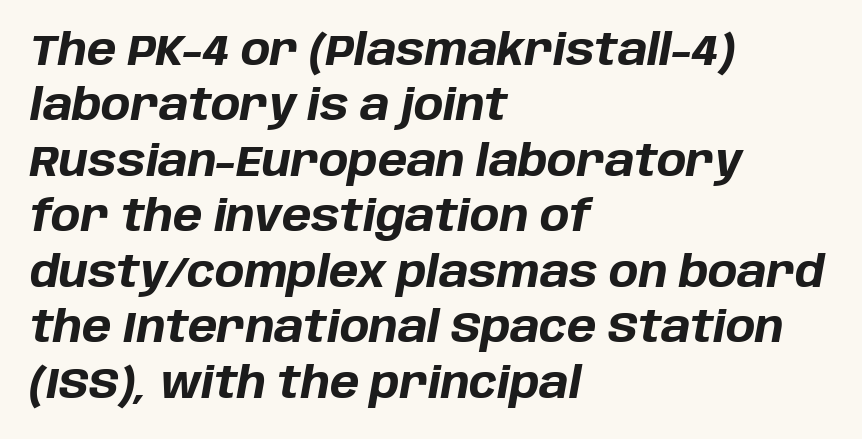
{"italic": "yes", "lean": "right", "slant_degrees": 10, "bold": "yes", "weight": "bold", "width": "normal", "stroke_contrast": "low", "x_height": "large", "monospaced": "no", "underline": "no", "align": "left", "line_spacing": "normal", "line_spacing_ratio": 1.26, "letter_spacing": "normal", "letter_spacing_em": 0.0, "glyph_px": 44}
